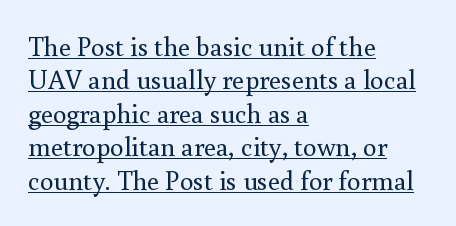
The image shows 27 px text type, upright; set left-aligned, line spacing 1.24x, normal letter spacing, underlined.
